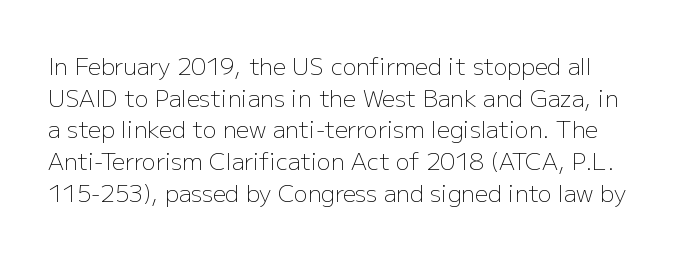
Q: Is the text bold? A: No.
Q: Is the text italic (slanted)? A: No, it is upright.
Q: Is the text underlined? A: No.
Q: Is the spacing between letters normal or unusually wide? A: Normal.
Q: Is the spacing between lines tight, normal or loose? A: Normal.
